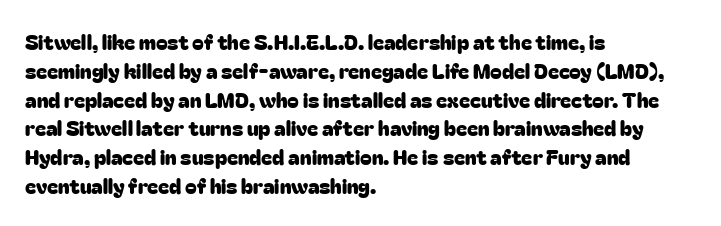
{"italic": "no", "underline": "no", "align": "left", "line_spacing": "normal", "line_spacing_ratio": 1.37, "letter_spacing": "normal", "letter_spacing_em": 0.0, "glyph_px": 21}
